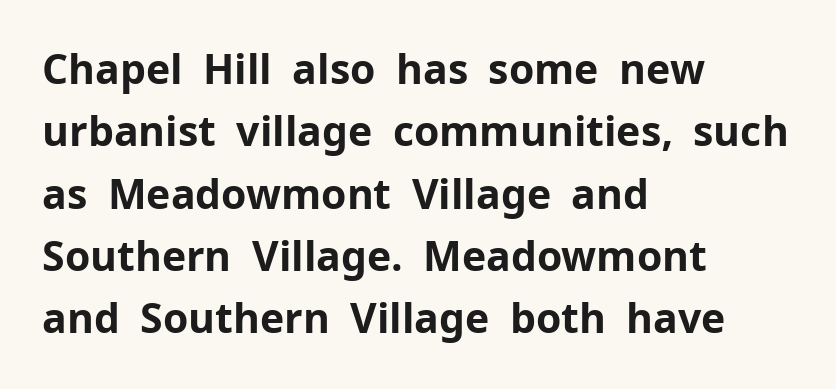
Character widths vary here, with narrow letters taking less room than wide ones. You could call the tracking neutral — neither tight nor loose. Grotesque or geometric, the face here clearly has no serifs. The space between consecutive lines is moderate. Chunky letters — that's bold for sure. The strip under each line holds only bare page.
